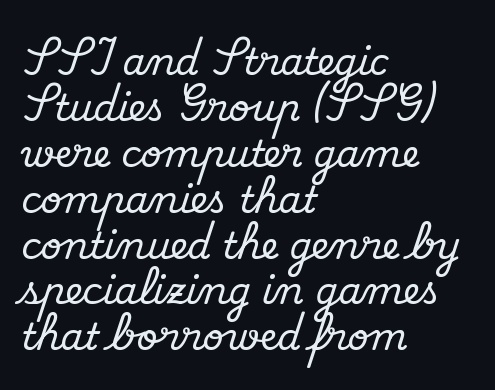
{"serif": "yes", "width": "normal", "stroke_contrast": "medium", "x_height": "small", "monospaced": "no", "underline": "no", "align": "left", "line_spacing_ratio": 1.24, "letter_spacing": "normal", "letter_spacing_em": 0.0, "glyph_px": 37}
